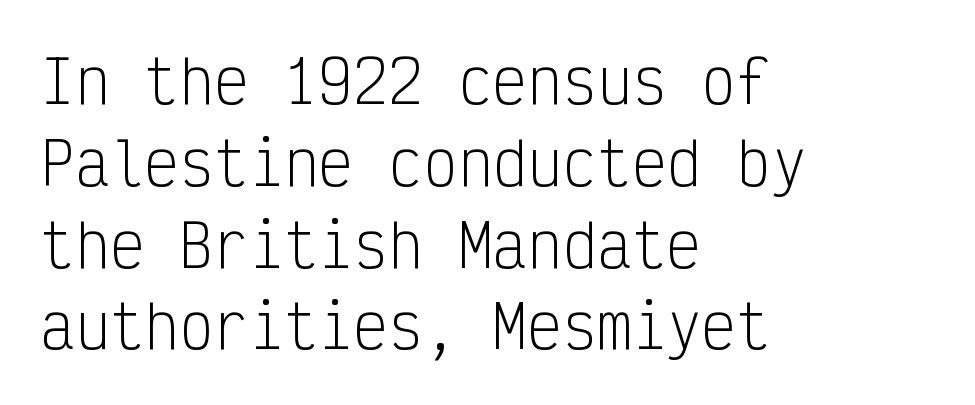
Q: Is the text bold? A: No.
Q: Is the text italic (slanted)? A: No, it is upright.
Q: Is the typeface a serif or a sans-serif typeface? A: Sans-serif.
Q: Is the text underlined? A: No.
Q: How is the paragraph aligned? A: Left-aligned.
Q: Is the spacing between letters normal or unusually wide? A: Normal.
Q: Is the spacing between lines tight, normal or loose? A: Normal.
Q: Width (condensed, normal, or wide)? A: Condensed.
Q: Stroke contrast? A: Low.
Q: x-height? A: Medium.
Q: Monospaced? A: Yes.
